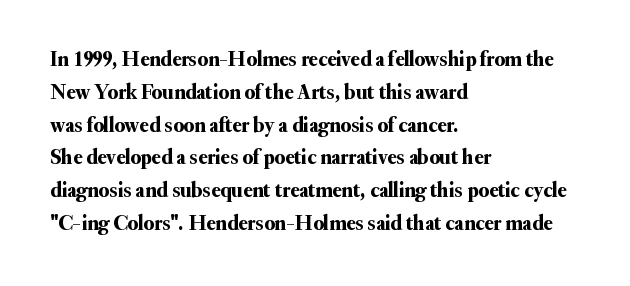
The image shows 21 px text type, upright; set left-aligned, normal line spacing (1.56x), normal letter spacing, not underlined.
